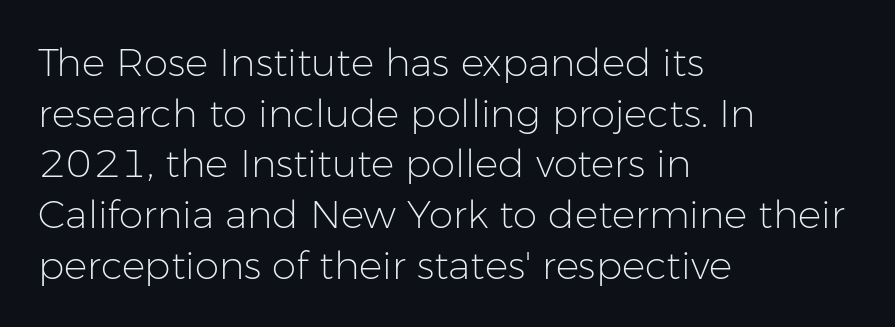
This rendering employs a face without finishing strokes, i.e., a sans-serif. Summary of weight: not heavy and not bold. Has an underline been added? It has not. Italic? Not at all — the glyphs are vertical. Alignment: flush left. You could not count columns in this text — the font is proportionally spaced.
